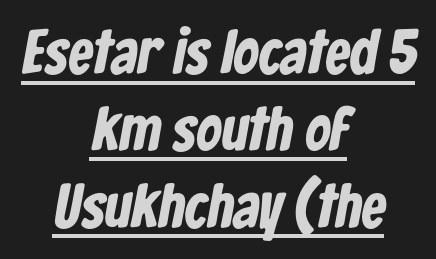
The image shows 62 px bold, condensed sans-serif type; set centered, line spacing 1.24x, normal letter spacing, underlined; low stroke contrast and a medium x-height.
